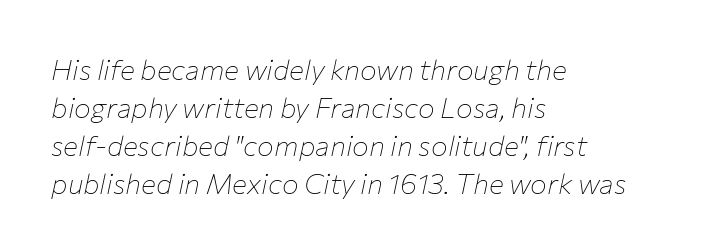
These lines are rendered in a variable-pitch font. Quick note: italic. Has an underline been added? It has not. The weight tops out at a normal text grade. Is there much room between lines? A standard amount, neither cramped nor airy.
